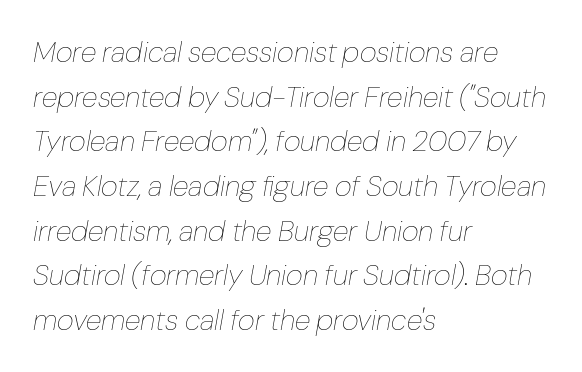
{"italic": "yes", "lean": "right", "slant_degrees": 10, "bold": "no", "weight": "thin", "width": "normal", "stroke_contrast": "low", "x_height": "medium", "monospaced": "no", "underline": "no", "align": "left", "line_spacing": "normal", "line_spacing_ratio": 1.54, "letter_spacing": "normal", "letter_spacing_em": 0.0, "glyph_px": 29}
